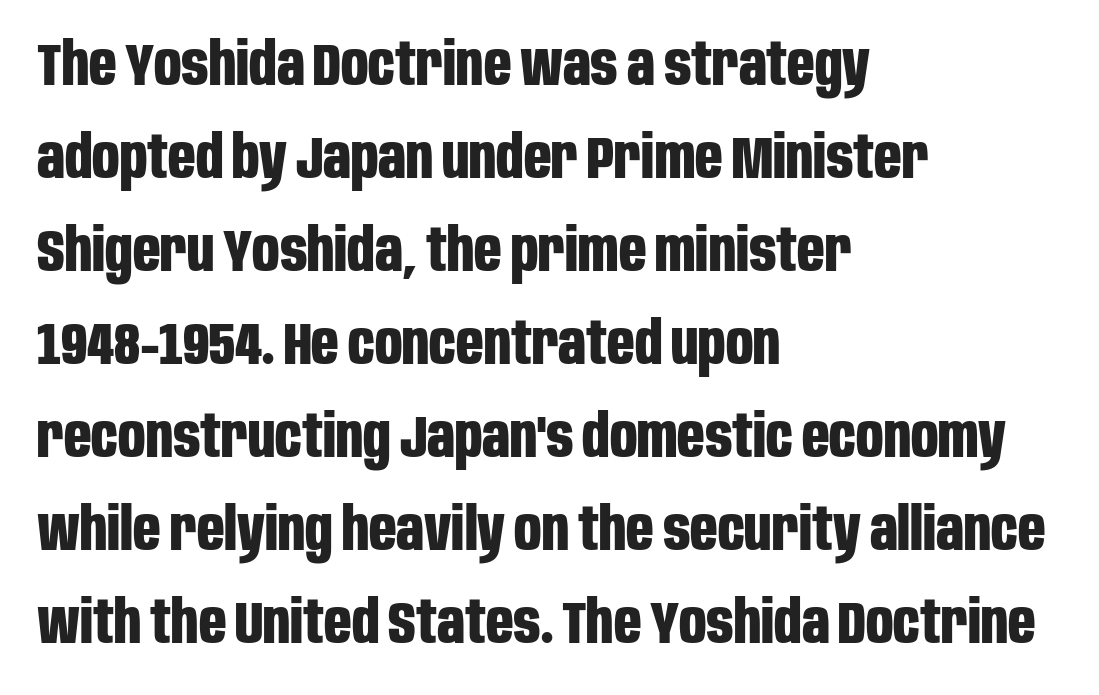
The image shows 60 px bold, condensed sans-serif type, upright; set left-aligned, normal line spacing (1.55x), normal letter spacing, not underlined; low stroke contrast and a large x-height.
